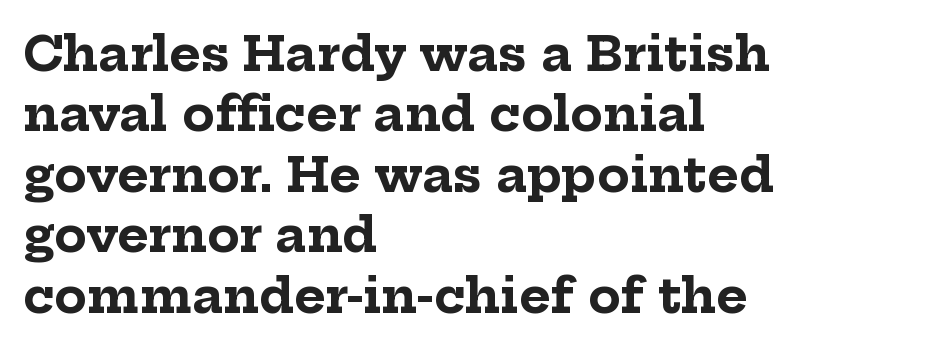
Q: Is the text bold? A: Yes.
Q: Is the text italic (slanted)? A: No, it is upright.
Q: Is the typeface a serif or a sans-serif typeface? A: Serif.
Q: Is the text underlined? A: No.
Q: How is the paragraph aligned? A: Left-aligned.
Q: Is the spacing between letters normal or unusually wide? A: Normal.
Q: Is the spacing between lines tight, normal or loose? A: Normal.
Q: Width (condensed, normal, or wide)? A: Normal.
Q: Stroke contrast? A: Low.
Q: x-height? A: Medium.
Q: Monospaced? A: No.
